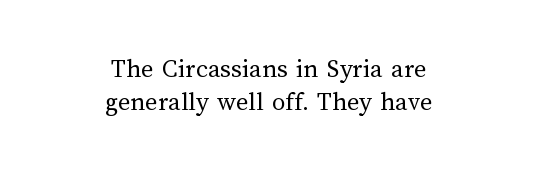
Typeset on center — no edge is straight. Is the type heavy? It reads as light-to-regular instead. The horizontal fit of the characters is conventional and even. The specimen omits any rule beneath the text block's lines.
